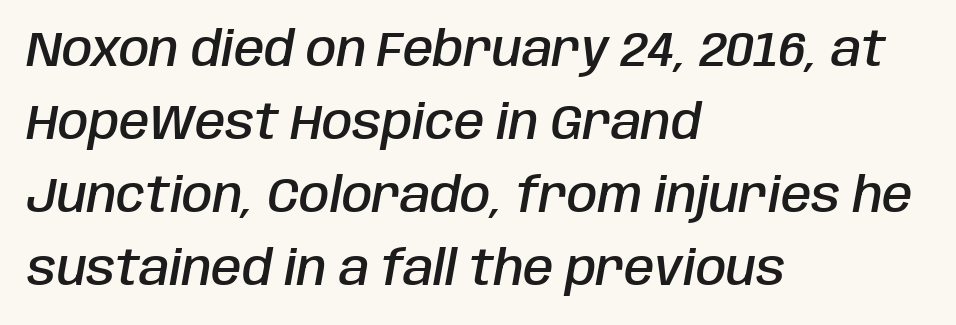
{"italic": "yes", "lean": "right", "slant_degrees": 10, "bold": "semi", "weight": "semibold", "width": "condensed", "stroke_contrast": "low", "x_height": "large", "monospaced": "no", "underline": "no", "align": "left", "line_spacing": "normal", "line_spacing_ratio": 1.49, "letter_spacing": "normal", "letter_spacing_em": 0.0, "glyph_px": 49}
